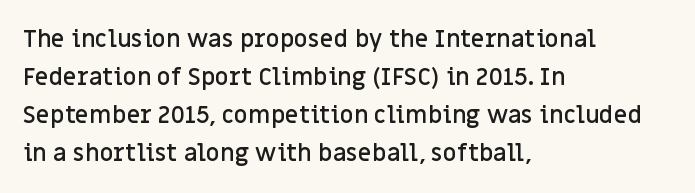
The image shows 24 px text type, upright; set left-aligned, normal line spacing (1.58x), normal letter spacing, not underlined.
